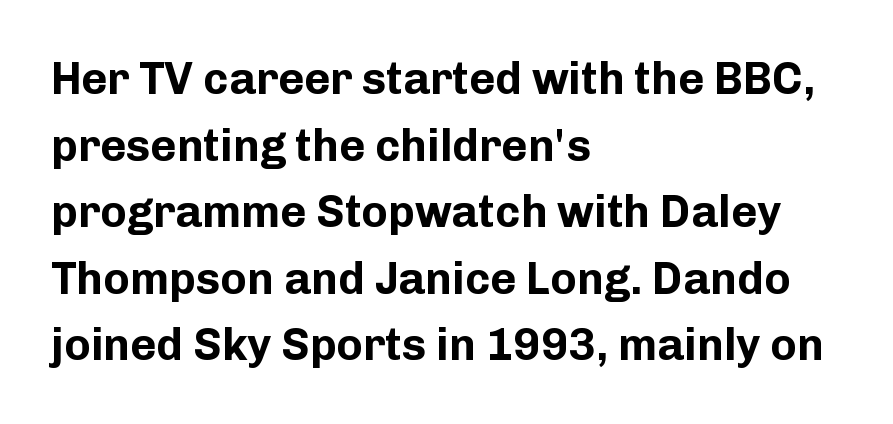
The image shows 45 px bold sans-serif type, upright; set left-aligned, normal line spacing (1.48x), normal letter spacing, not underlined; low stroke contrast and a medium x-height.
